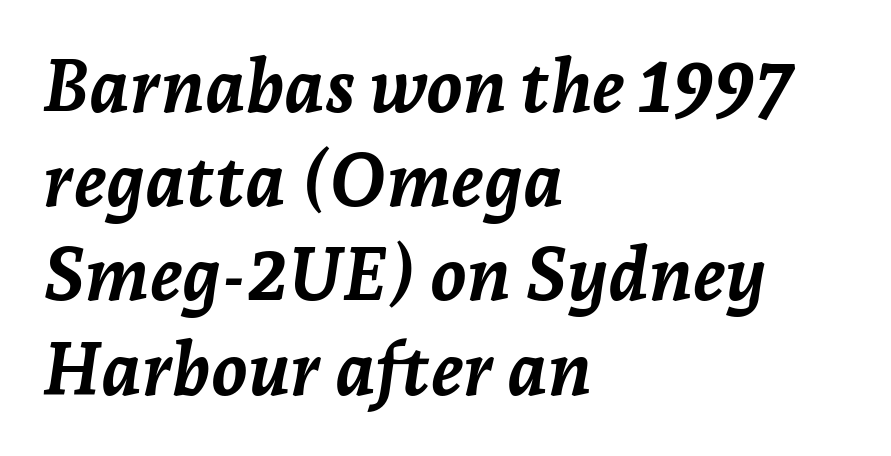
{"italic": "yes", "lean": "right", "slant_degrees": 7, "bold": "yes", "weight": "semibold", "width": "normal", "stroke_contrast": "low", "x_height": "medium", "monospaced": "no", "underline": "no", "align": "left", "line_spacing": "normal", "line_spacing_ratio": 1.29, "letter_spacing": "normal", "letter_spacing_em": 0.0, "glyph_px": 73}
